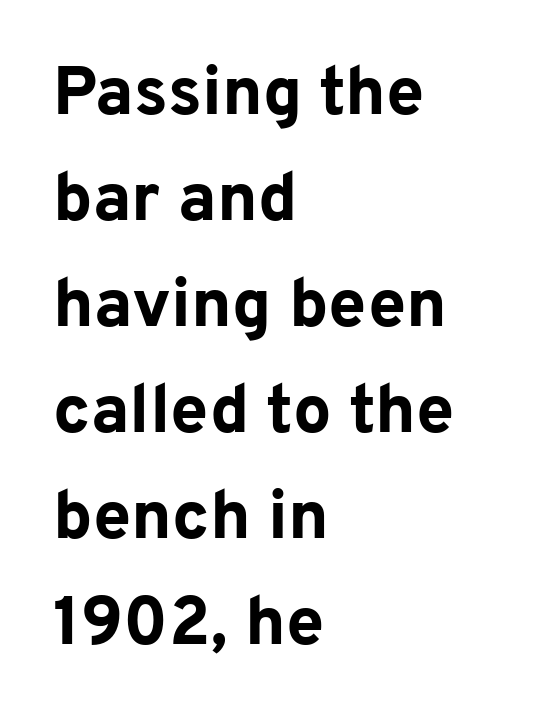
{"serif": "no", "italic": "no", "bold": "yes", "weight": "bold", "width": "normal", "stroke_contrast": "low", "x_height": "medium", "monospaced": "no", "underline": "no", "align": "left", "line_spacing": "normal", "line_spacing_ratio": 1.56, "letter_spacing": "normal", "letter_spacing_em": 0.0, "glyph_px": 68}
